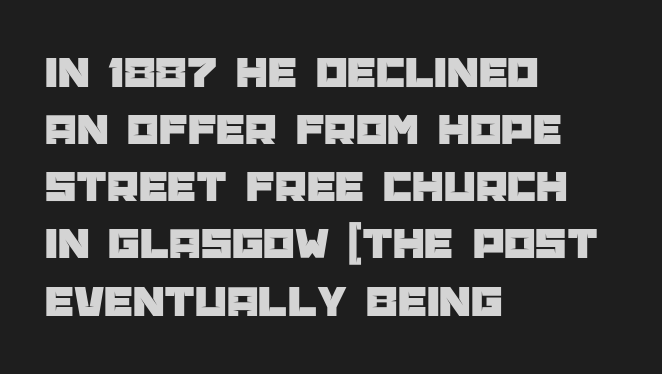
The image shows 45 px sans-serif type, upright; set left-aligned, normal line spacing (1.27x), normal letter spacing, not underlined; low stroke contrast and a large x-height.
